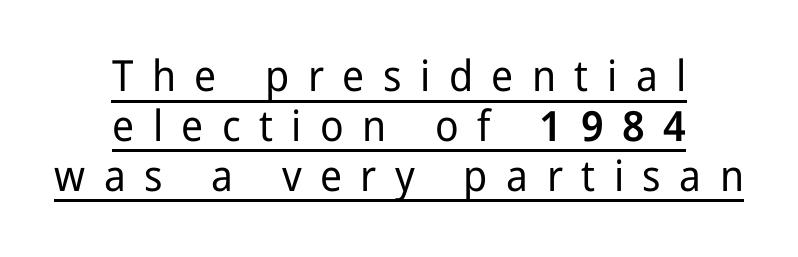
The image shows 43 px condensed sans-serif type, upright; set centered, line spacing 1.16x, unusually wide letter spacing (+0.43 em), underlined; low stroke contrast and a medium x-height.
